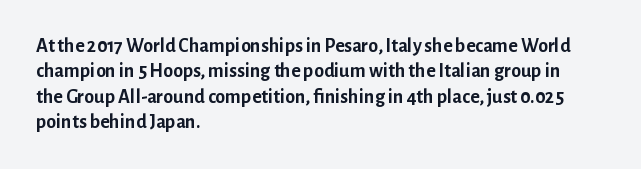
{"italic": "no", "bold": "yes", "underline": "no", "align": "left", "line_spacing": "normal", "line_spacing_ratio": 1.27, "letter_spacing": "normal", "letter_spacing_em": 0.0, "glyph_px": 20}
